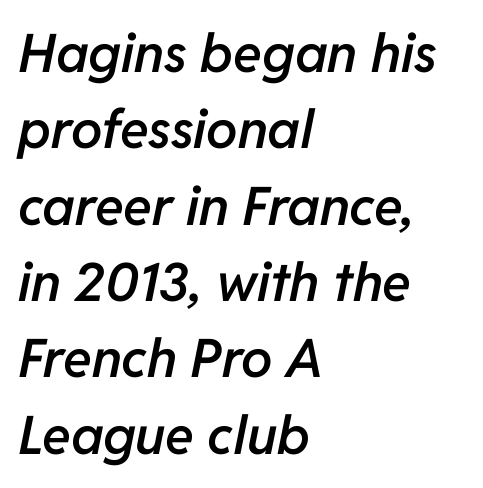
Q: Is the text bold? A: Semi-bold.
Q: Is the text italic (slanted)? A: Yes, it leans right by about 11 degrees.
Q: Is the text underlined? A: No.
Q: How is the paragraph aligned? A: Left-aligned.
Q: Is the spacing between letters normal or unusually wide? A: Normal.
Q: Is the spacing between lines tight, normal or loose? A: Normal.
Q: Width (condensed, normal, or wide)? A: Normal.
Q: Stroke contrast? A: Low.
Q: x-height? A: Medium.
Q: Monospaced? A: No.
